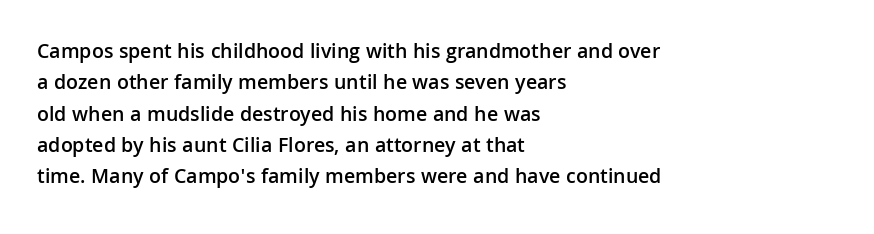
Emphasis by weight is partial: semibold. A typesetter would call this leading conventional body-copy spacing. The rendering keeps characters at their native spacing. This is roman type, the default non-slanted kind. Compared with a centered layout, this one pins lines to the left instead.
